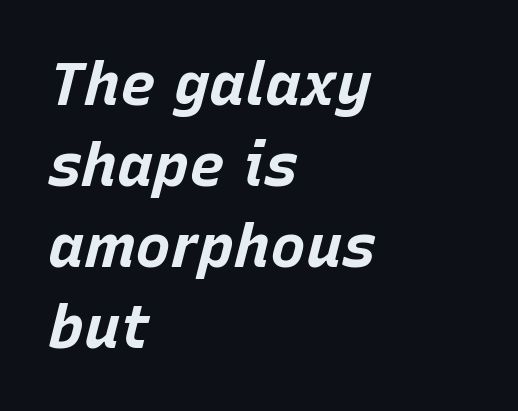
Does the leading feel generous? No, just average. Just letters on the line, the space beneath them empty. The rag falls on the right side of this text block. Stroke thickness is high; the sample reads as a true bold. Note the varied advance widths — an 'i' is clearly narrower than an 'm'.
